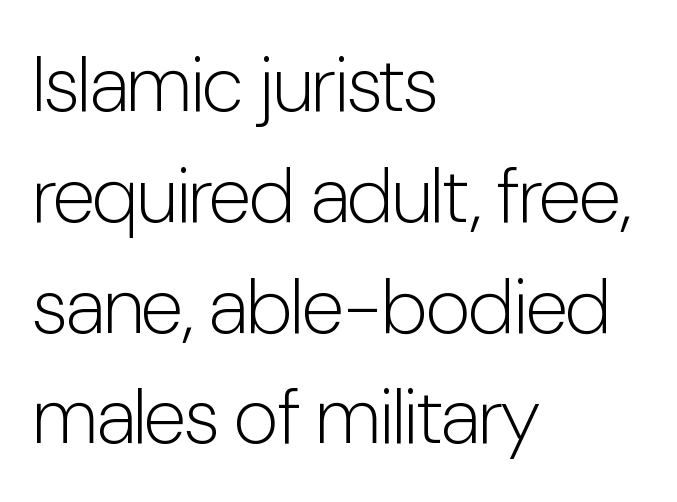
What's the leading like? Ordinary, nothing unusual. Ink coverage per letter is moderate at most. The ragged edge is on the right, which tells us the setting is flush left. Note the varied advance widths — an 'i' is clearly narrower than an 'm'. Style check: upright.
